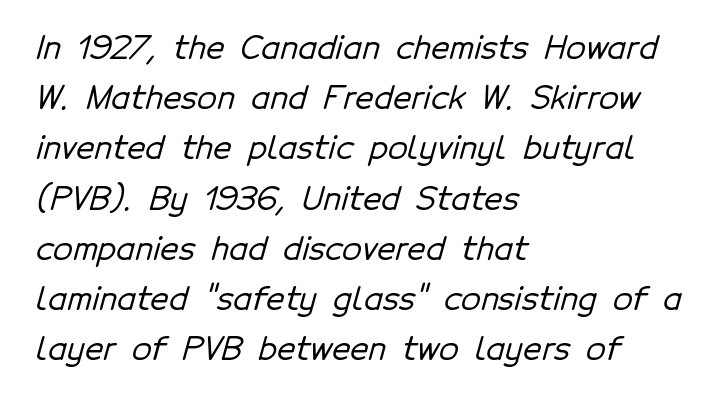
Glyph-to-glyph distance matches everyday printed text. One-word summary of the alignment: left. This rendering employs a face without finishing strokes, i.e., a sans-serif. This sample has the flowing, uneven cadence of proportional lettering. Just letters on the line, the space beneath them empty. How would I describe the line gaps? Plain and ordinary.
